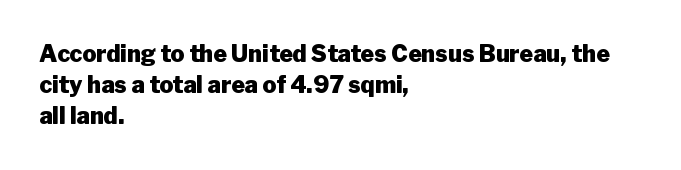
Caption: bold face, heavy strokes. Compared with typical body copy, the letter spacing here is the same. Line starts are locked; line ends wander. The axis of the letterforms is exactly vertical.
